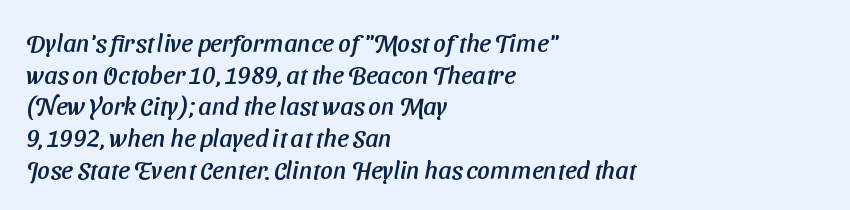
The ragged edge is on the right, which tells us the setting is flush left. Bare-footed words on every line. Regarding leading, the lines here are spaced in the standard way. Honestly, the letter spacing is just normal — you wouldn't notice it.
